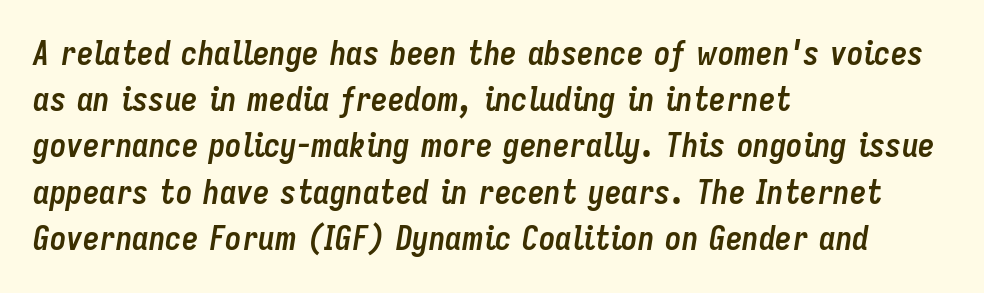
{"italic": "yes", "lean": "right", "slant_degrees": 9, "bold": "yes", "weight": "semibold", "width": "condensed", "stroke_contrast": "low", "x_height": "medium", "monospaced": "no", "underline": "no", "align": "left", "line_spacing": "normal", "line_spacing_ratio": 1.4, "letter_spacing": "normal", "letter_spacing_em": 0.0, "glyph_px": 33}
